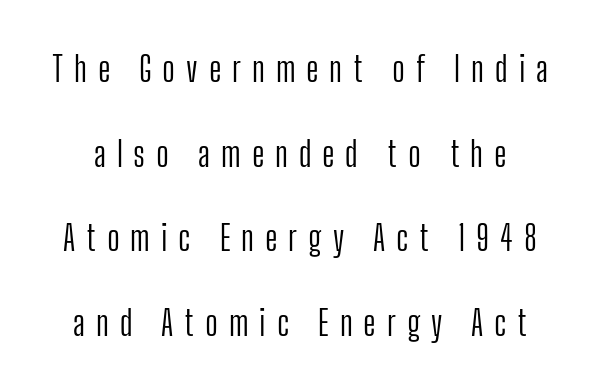
Letters have the restrained weight of plain body copy at most. Here the designer chose a conventional face with non-uniform glyph widths. The letters stand straight up with perfectly vertical stems. A typesetter would call this leading open, well beyond the default. The baseline area is clear. Compared with typical body copy, the letter spacing here is much looser.
